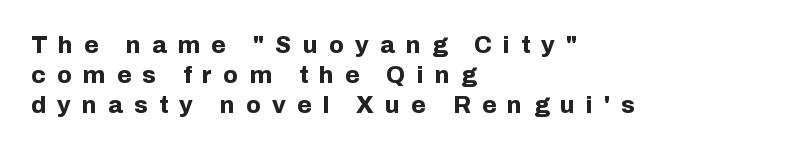
The image shows 24 px bold type, upright; set left-aligned, normal line spacing (1.25x), unusually wide letter spacing (+0.46 em), not underlined.
